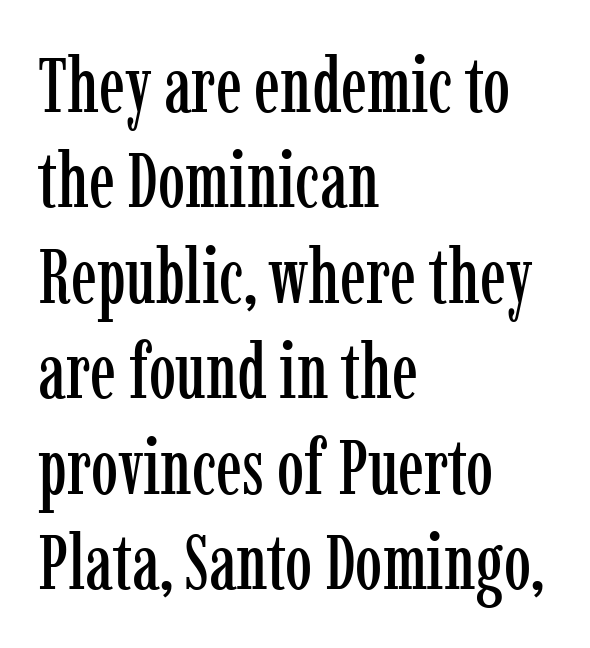
Q: Is the text italic (slanted)? A: No, it is upright.
Q: Is the typeface a serif or a sans-serif typeface? A: Serif.
Q: Is the text underlined? A: No.
Q: How is the paragraph aligned? A: Left-aligned.
Q: Is the spacing between letters normal or unusually wide? A: Normal.
Q: Width (condensed, normal, or wide)? A: Condensed.
Q: Stroke contrast? A: Low.
Q: x-height? A: Medium.
Q: Monospaced? A: No.
